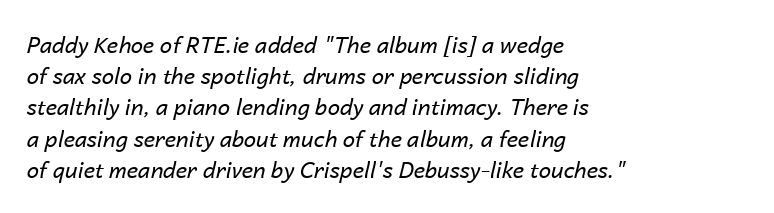
Q: Is the text bold? A: No.
Q: Is the text italic (slanted)? A: Yes, it leans right by about 14 degrees.
Q: Is the text underlined? A: No.
Q: How is the paragraph aligned? A: Left-aligned.
Q: Is the spacing between letters normal or unusually wide? A: Normal.
Q: Is the spacing between lines tight, normal or loose? A: Normal.
